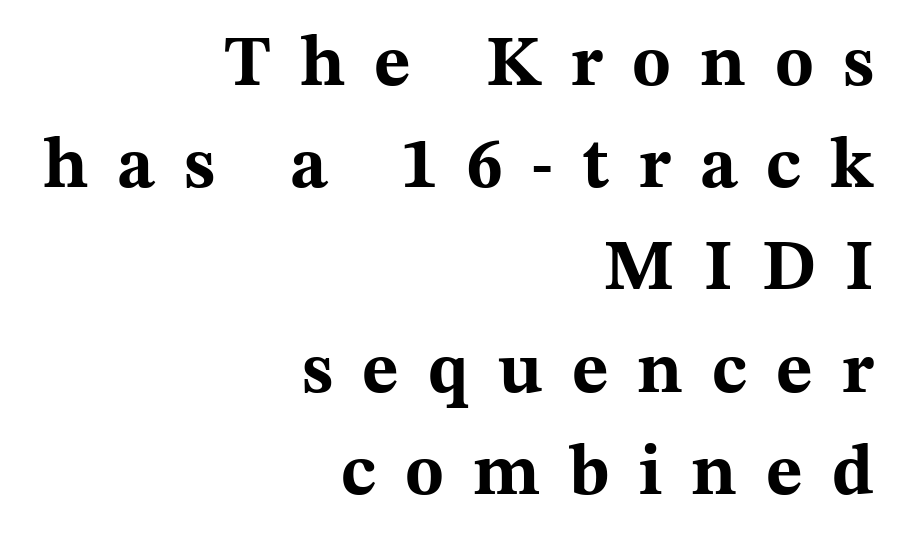
The image shows 71 px bold, wide serif type, upright; set right-aligned, normal line spacing (1.44x), unusually wide letter spacing (+0.41 em), not underlined; medium stroke contrast and a medium x-height.
